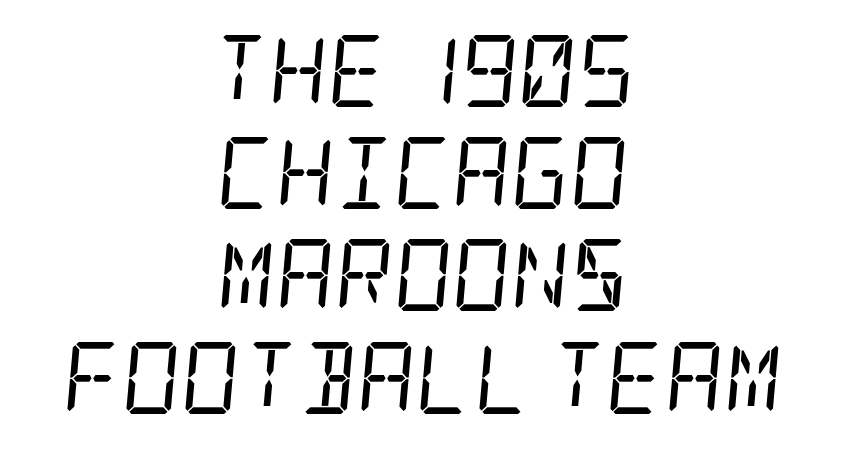
Q: Is the text bold? A: No.
Q: Is the text italic (slanted)? A: Yes, it leans right by about 5 degrees.
Q: Is the typeface a serif or a sans-serif typeface? A: Serif.
Q: Is the text underlined? A: No.
Q: How is the paragraph aligned? A: Centered.
Q: Is the spacing between letters normal or unusually wide? A: Normal.
Q: Is the spacing between lines tight, normal or loose? A: Normal.
Q: Width (condensed, normal, or wide)? A: Condensed.
Q: Stroke contrast? A: Low.
Q: x-height? A: Large.
